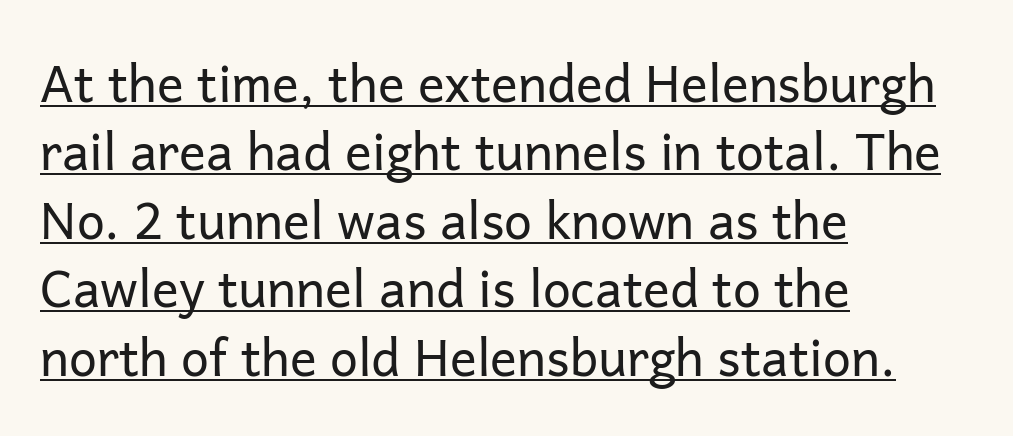
Note the varied advance widths — an 'i' is clearly narrower than an 'm'. Font category for this specimen: sans-serif. These glyphs show unthickened strokes, regular width or finer. Students, observe: this is what conventionally led text looks like. No italicization has been applied; the sample stays upright. The gaps between neighbouring characters are ordinary and unremarkable.
